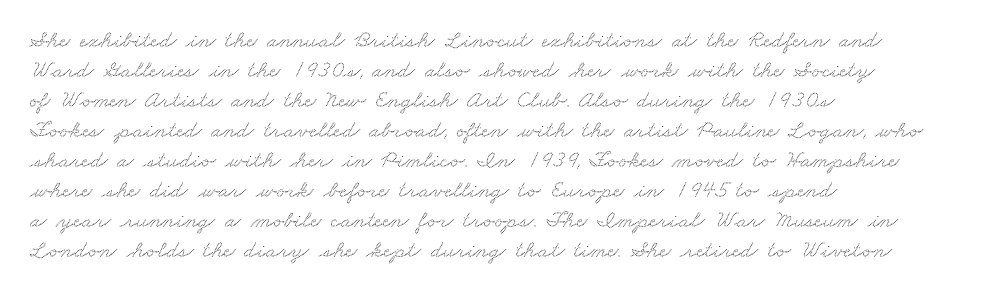
Q: Is the text underlined? A: No.
Q: How is the paragraph aligned? A: Left-aligned.
Q: Is the spacing between letters normal or unusually wide? A: Normal.
Q: Is the spacing between lines tight, normal or loose? A: Normal.
